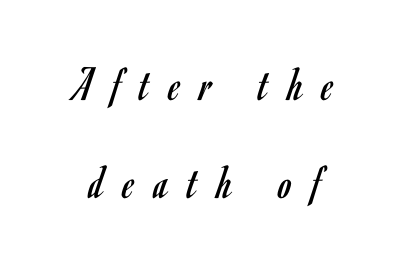
The image shows 49 px regular-weight, condensed sans-serif type; set loose line spacing (2.01x), unusually wide letter spacing (+0.4 em), not underlined; low stroke contrast and a small x-height.
